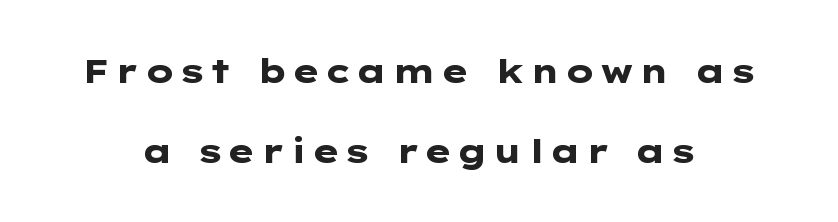
{"serif": "no", "italic": "no", "bold": "yes", "weight": "heavy", "width": "wide", "stroke_contrast": "low", "x_height": "medium", "underline": "no", "align": "center", "line_spacing": "loose", "line_spacing_ratio": 2.41, "glyph_px": 33}
